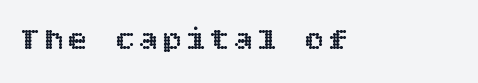
{"italic": "no", "width": "normal", "x_height": "large", "underline": "no", "glyph_px": 32}
